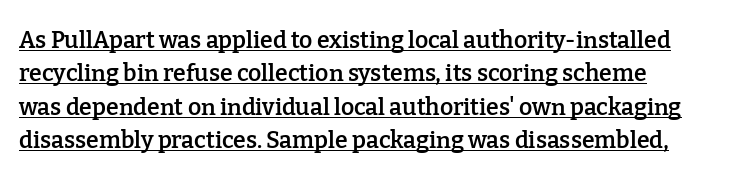
{"italic": "no", "bold": "semi", "underline": "yes", "align": "left", "line_spacing": "normal", "line_spacing_ratio": 1.45, "letter_spacing": "normal", "letter_spacing_em": 0.0, "glyph_px": 23}
